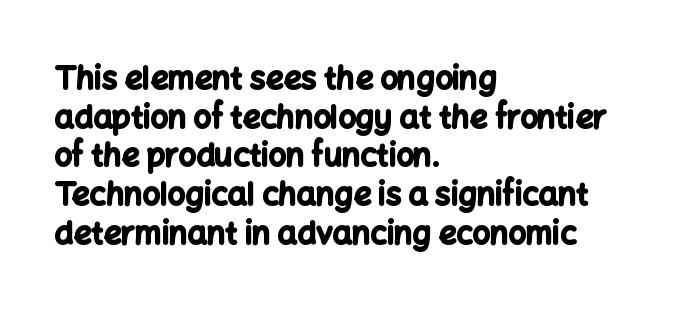
Q: Is the text bold? A: Yes.
Q: Is the text italic (slanted)? A: No, it is upright.
Q: Is the typeface a serif or a sans-serif typeface? A: Sans-serif.
Q: Is the text underlined? A: No.
Q: How is the paragraph aligned? A: Left-aligned.
Q: Is the spacing between letters normal or unusually wide? A: Normal.
Q: Is the spacing between lines tight, normal or loose? A: Normal.
Q: Width (condensed, normal, or wide)? A: Normal.
Q: Stroke contrast? A: Low.
Q: x-height? A: Medium.
Q: Monospaced? A: No.
